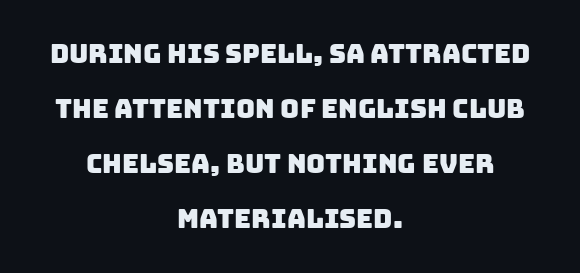
Widely set lines give the paragraph a tall, airy silhouette. Type without underlining. Short and long lines alike share a common midpoint. The passage shown has conventional tracking throughout.
